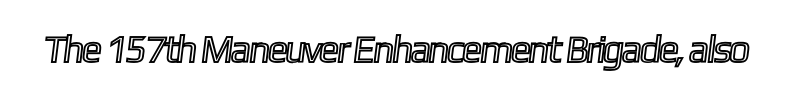
Q: Is the text underlined? A: No.
Q: Is the spacing between letters normal or unusually wide? A: Normal.
Q: Width (condensed, normal, or wide)? A: Condensed.
Q: x-height? A: Medium.
Q: Monospaced? A: No.
